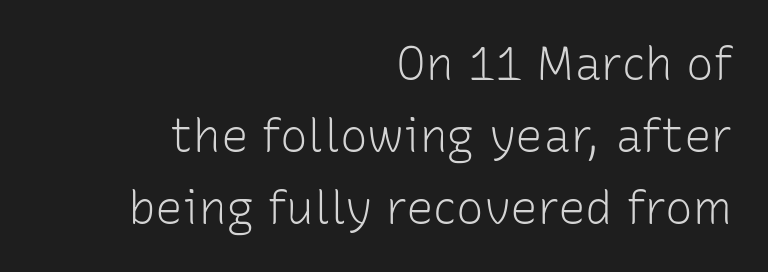
On a weight scale, this lands at 450 or below. Every stem runs plumb, perpendicular to the baseline. If you measured baseline to baseline, you'd find a middling distance. These lines are rendered in a variable-pitch font.
